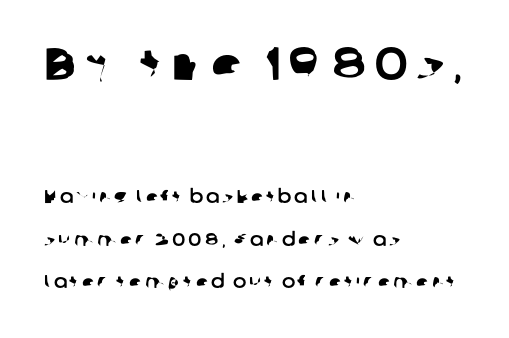
The image shows 46 px sans-serif type; set left-aligned, loose line spacing (2.36x), not underlined; the first (top) block is 2.56x larger; low stroke contrast and a medium x-height.
